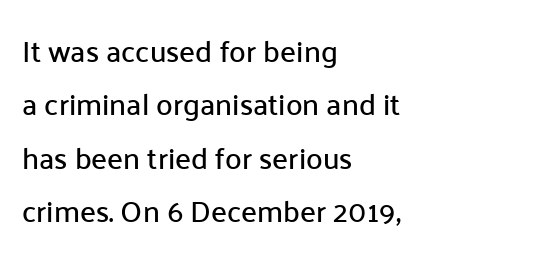
The image shows 30 px sans-serif type, upright; set left-aligned, line spacing 1.78x, normal letter spacing, not underlined; low stroke contrast and a medium x-height.
